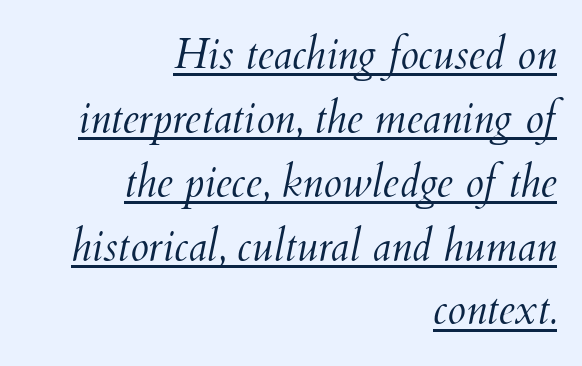
{"italic": "yes", "lean": "right", "slant_degrees": 12, "bold": "no", "weight": "light", "width": "normal", "stroke_contrast": "medium", "x_height": "small", "monospaced": "no", "underline": "yes", "align": "right", "line_spacing": "normal", "line_spacing_ratio": 1.52, "letter_spacing": "normal", "letter_spacing_em": 0.0, "glyph_px": 42}
